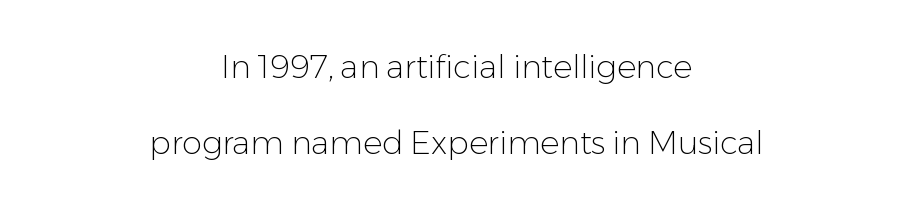
Q: Is the text bold? A: No.
Q: Is the text italic (slanted)? A: No, it is upright.
Q: Is the typeface a serif or a sans-serif typeface? A: Sans-serif.
Q: Is the text underlined? A: No.
Q: How is the paragraph aligned? A: Centered.
Q: Is the spacing between letters normal or unusually wide? A: Normal.
Q: Is the spacing between lines tight, normal or loose? A: Loose.
Q: Width (condensed, normal, or wide)? A: Normal.
Q: Stroke contrast? A: Low.
Q: x-height? A: Medium.
Q: Monospaced? A: No.
